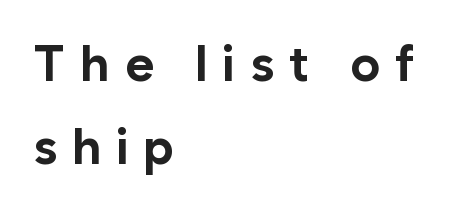
The image shows 50 px bold sans-serif type, upright; set left-aligned, normal line spacing (1.67x), unusually wide letter spacing (+0.29 em), not underlined; low stroke contrast and a medium x-height.
